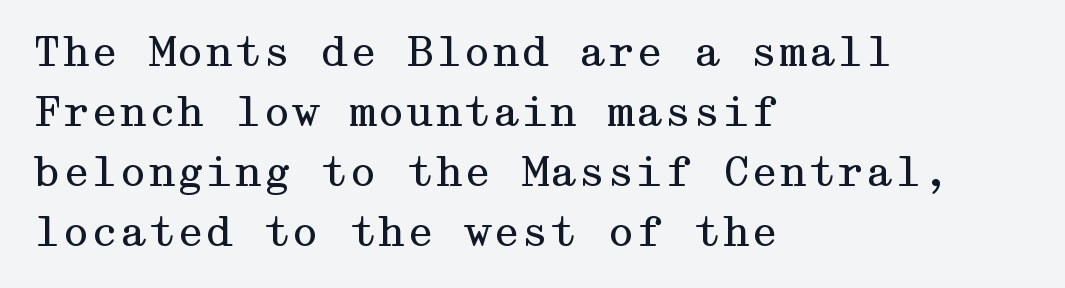
Examine the stroke ends and you'll spot serifs. The glyphs are unaccompanied by any horizontal stroke below them. The paragraph shown leans on its left margin. Students, note that the glyphs here touch the page at normal intervals. You can tell it's not italic because the verticals are truly vertical. The weight would be labelled regular, book, light, or lighter still.
